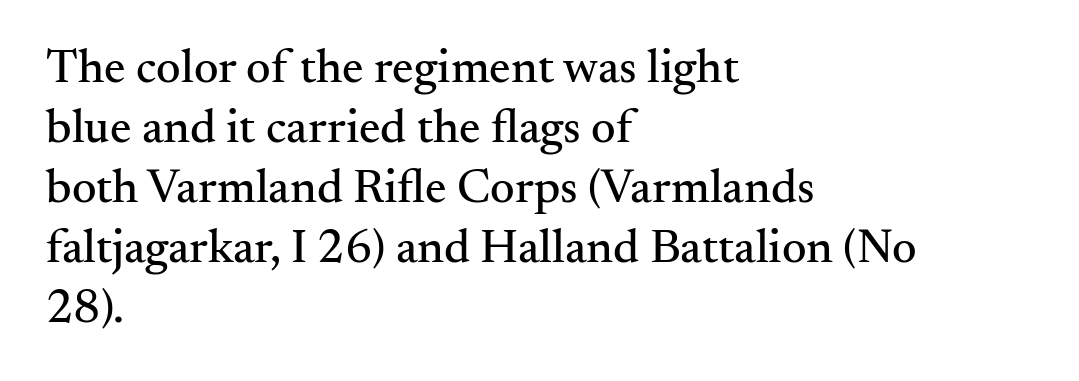
The typeface chosen for these lines features serifs. Note the varied advance widths — an 'i' is clearly narrower than an 'm'. Layout note: lines flush left. The rendering uses a moderate line-height, typical for paragraphs.
